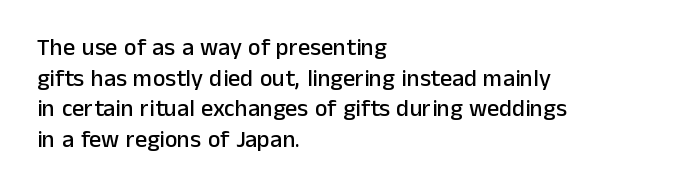
These lines stack with their left ends in a neat column. This sample uses plain, unmodified letter spacing. Rows of type keep a routine distance in the vertical direction. The glyphs are unaccompanied by any horizontal stroke below them. Vertical strokes here are truly vertical.
